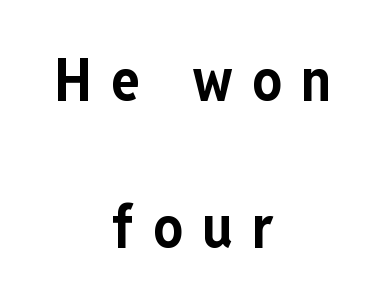
Q: Is the text bold? A: Yes.
Q: Is the text italic (slanted)? A: No, it is upright.
Q: Is the typeface a serif or a sans-serif typeface? A: Sans-serif.
Q: Is the text underlined? A: No.
Q: How is the paragraph aligned? A: Centered.
Q: Is the spacing between letters normal or unusually wide? A: Unusually wide.
Q: Is the spacing between lines tight, normal or loose? A: Loose.
Q: Width (condensed, normal, or wide)? A: Condensed.
Q: Stroke contrast? A: Low.
Q: x-height? A: Medium.
Q: Monospaced? A: No.
